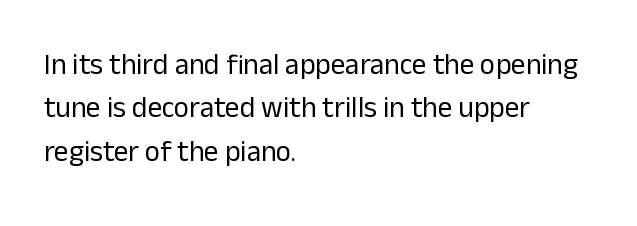
{"serif": "no", "italic": "no", "bold": "no", "weight": "regular", "width": "normal", "stroke_contrast": "low", "x_height": "medium", "monospaced": "no", "underline": "no", "align": "left", "line_spacing": "normal", "line_spacing_ratio": 1.5, "letter_spacing": "normal", "letter_spacing_em": 0.0, "glyph_px": 29}
